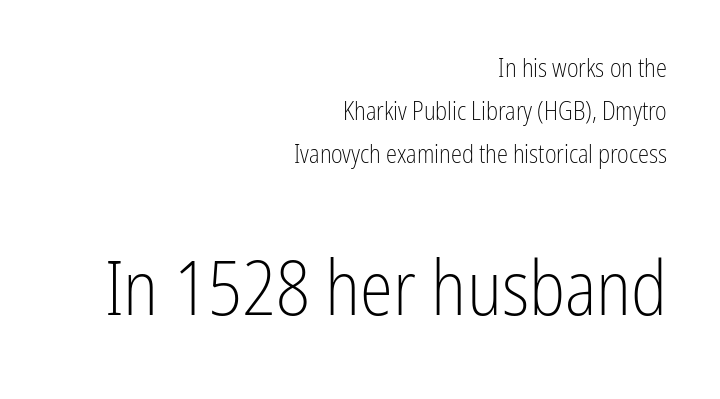
Nope, no serifs anywhere on these letters. No extra ink here — the face is not bold. The paragraph shown leans on its right margin. Here the second block reads like a headline and the first like body copy. Spacing between characters is what you'd get straight out of the box.
